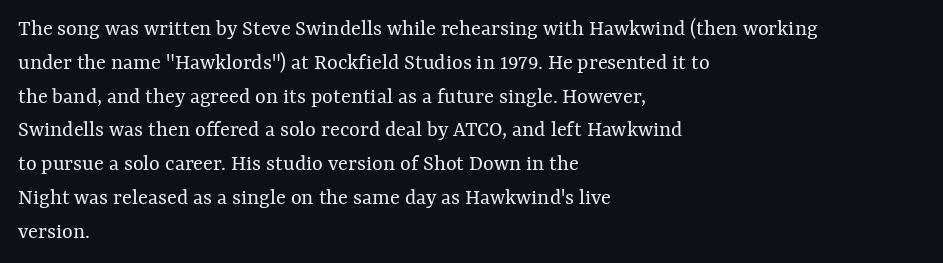
{"italic": "no", "bold": "no", "underline": "no", "align": "left", "line_spacing": "normal", "line_spacing_ratio": 1.47, "letter_spacing": "normal", "letter_spacing_em": 0.0, "glyph_px": 23}
